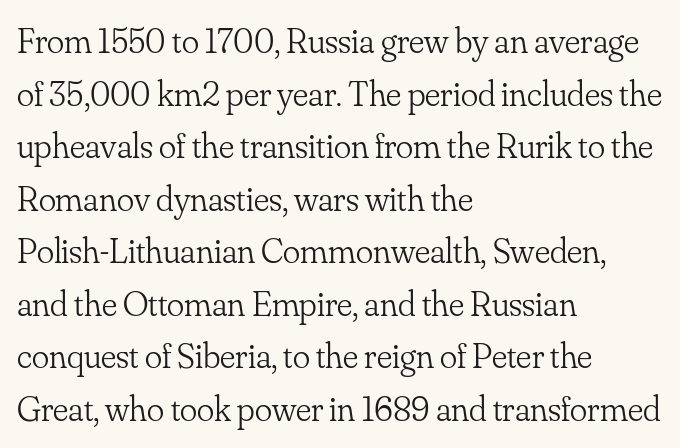
{"serif": "yes", "italic": "no", "bold": "no", "weight": "light", "width": "normal", "stroke_contrast": "low", "x_height": "small", "monospaced": "no", "underline": "no", "align": "left", "line_spacing": "normal", "line_spacing_ratio": 1.46, "letter_spacing": "normal", "letter_spacing_em": 0.0, "glyph_px": 36}
